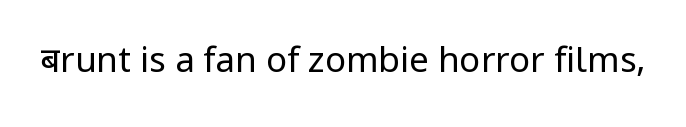
Default kerning and tracking; the words read as compact shapes. The typeface has the unassuming heft of standard copy or less. If you drew a line through each stem, it would be perfectly vertical. The rendering uses natural spacing where letterforms have individual widths.
